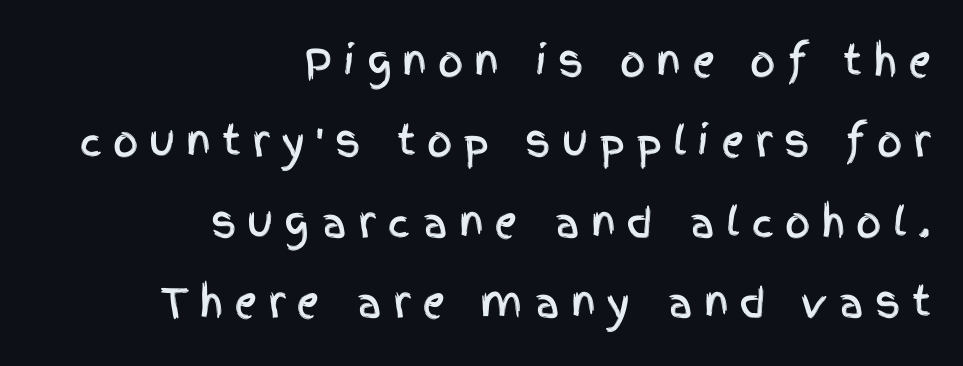
The ragged edge is on the left, which tells us the setting is flush right. Glyph-to-glyph distance is far greater than everyday printed text. Look at the bottom of the vertical strokes: they stop flat, with no serifs. Words float on clear page, feet unadorned. This sample trades compactness for vertical openness between lines.
